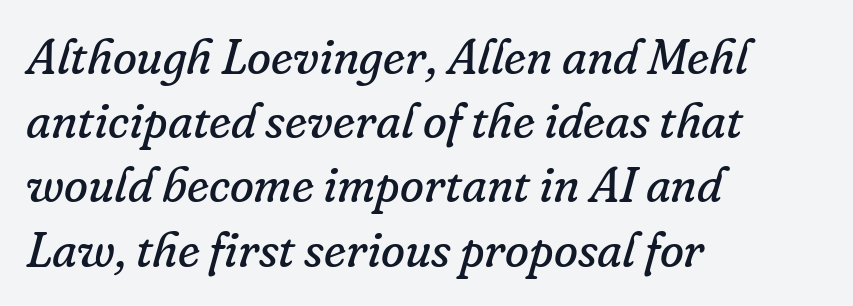
The image shows 49 px regular-weight serif type, italic (leaning right); set left-aligned, normal line spacing (1.31x), normal letter spacing, not underlined; low stroke contrast and a small x-height.
